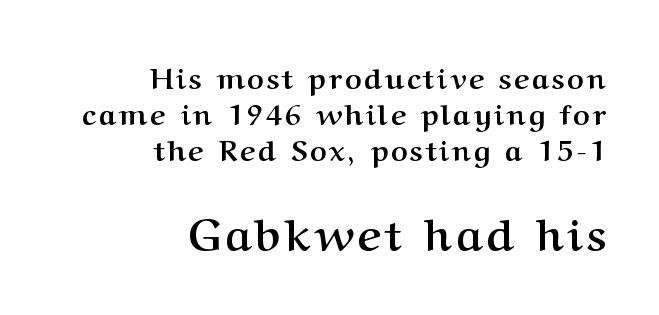
The image shows 44 px semibold serif type, upright; set right-aligned, normal line spacing (1.25x), not underlined; the second (bottom) block is 1.52x larger; medium stroke contrast and a medium x-height.
